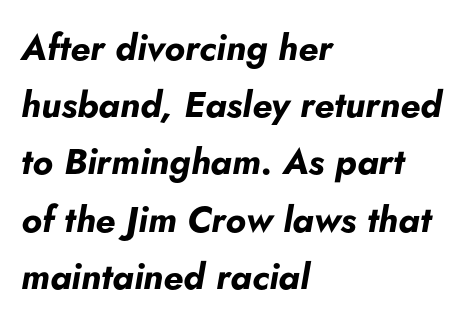
The image shows 36 px bold type, italic (leaning right); set left-aligned, normal line spacing (1.59x), normal letter spacing, not underlined; low stroke contrast and a small x-height.
